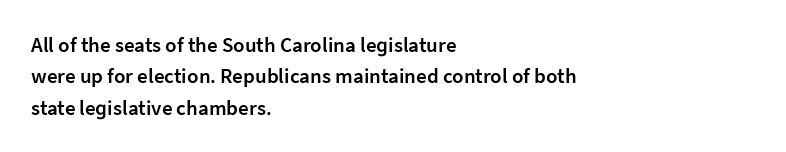
Q: Is the text bold? A: Semi-bold.
Q: Is the text italic (slanted)? A: No, it is upright.
Q: Is the text underlined? A: No.
Q: How is the paragraph aligned? A: Left-aligned.
Q: Is the spacing between letters normal or unusually wide? A: Normal.
Q: Is the spacing between lines tight, normal or loose? A: Normal.
